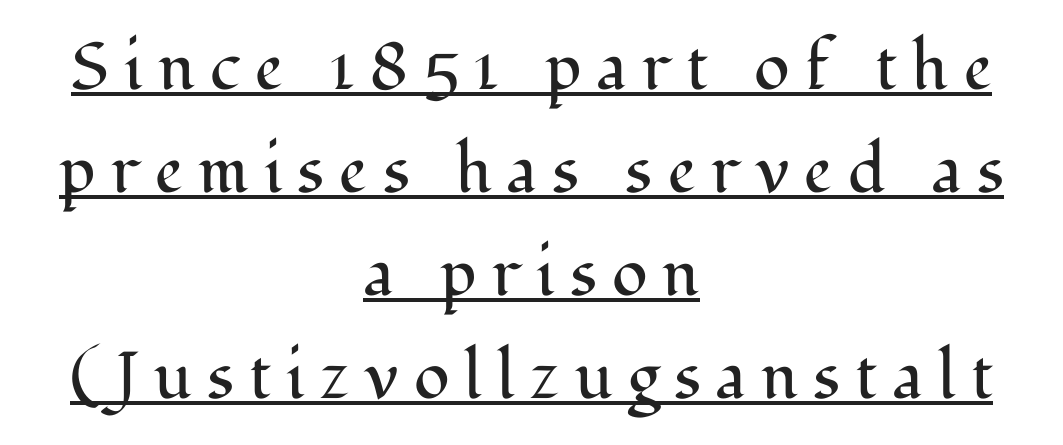
{"serif": "yes", "italic": "no", "bold": "no", "weight": "regular", "width": "normal", "stroke_contrast": "medium", "x_height": "medium", "monospaced": "no", "underline": "yes", "align": "center", "line_spacing": "normal", "line_spacing_ratio": 1.56, "letter_spacing": "wide", "letter_spacing_em": 0.23, "glyph_px": 66}
